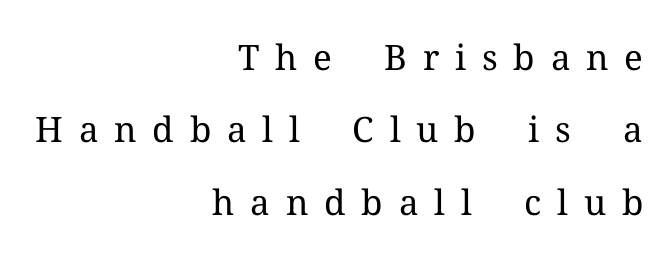
The image shows 35 px regular-weight serif type, upright; set right-aligned, loose line spacing (2.07x), unusually wide letter spacing (+0.45 em), not underlined; medium stroke contrast and a medium x-height.
